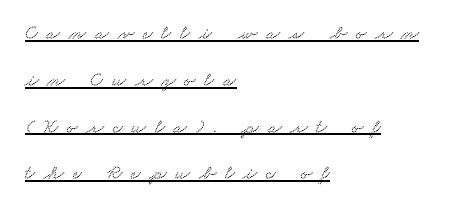
The image shows 20 px text type; set left-aligned, loose line spacing (2.34x), unusually wide letter spacing (+0.44 em), underlined.
